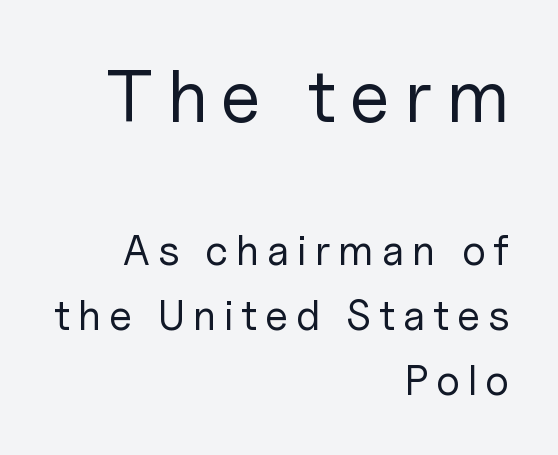
{"serif": "no", "italic": "no", "bold": "no", "weight": "regular", "width": "normal", "stroke_contrast": "low", "x_height": "medium", "monospaced": "no", "underline": "no", "align": "right", "line_spacing": "normal", "line_spacing_ratio": 1.55, "larger_block": "first", "size_ratio": 1.76, "glyph_px": 74}
